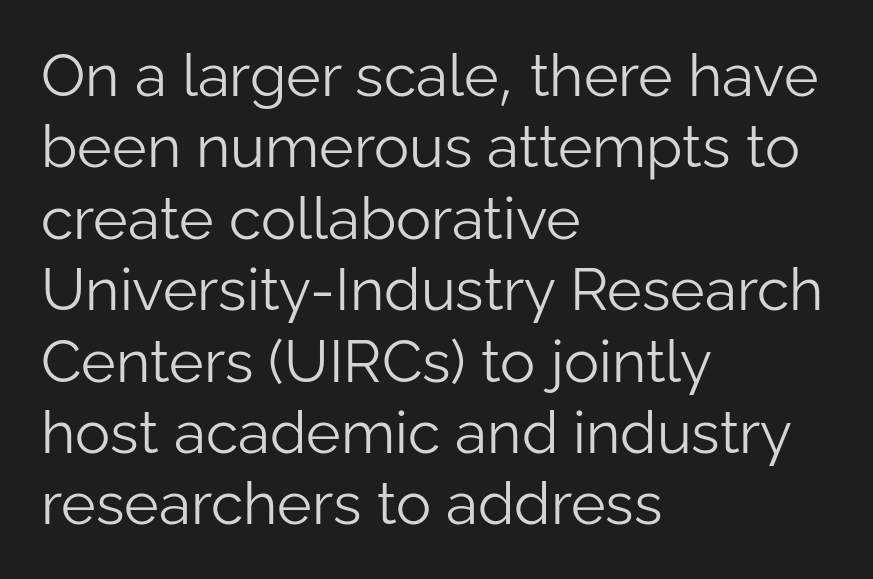
Letters rest on an invisible, unmarked baseline. The passage shown has conventional tracking throughout. Proportional: the letters do not fall into vertical columns. The letters stand straight up with perfectly vertical stems.
